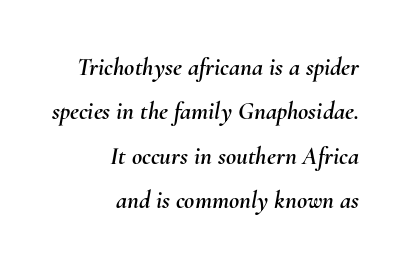
{"italic": "yes", "lean": "right", "slant_degrees": 10, "underline": "no", "align": "right", "line_spacing_ratio": 1.78, "letter_spacing": "normal", "letter_spacing_em": 0.0, "glyph_px": 25}
